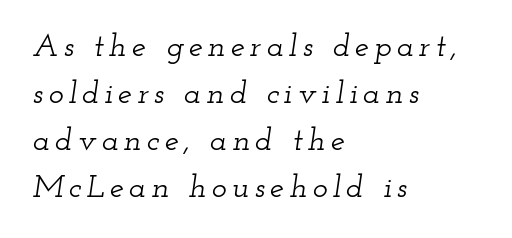
How would I describe the line gaps? Plain and ordinary. You could not count columns in this text — the font is proportionally spaced. Where is the straight margin? On the left. Any mark beneath the type? The region is blank. The passage shown leans; its letterforms are oblique.
